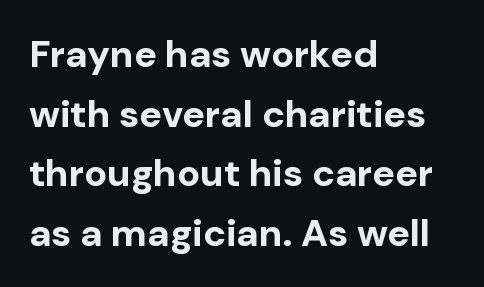
Q: Is the text bold? A: Yes.
Q: Is the text italic (slanted)? A: No, it is upright.
Q: Is the typeface a serif or a sans-serif typeface? A: Sans-serif.
Q: Is the text underlined? A: No.
Q: How is the paragraph aligned? A: Left-aligned.
Q: Is the spacing between letters normal or unusually wide? A: Normal.
Q: Is the spacing between lines tight, normal or loose? A: Normal.
Q: Width (condensed, normal, or wide)? A: Normal.
Q: Stroke contrast? A: Low.
Q: x-height? A: Medium.
Q: Monospaced? A: No.
